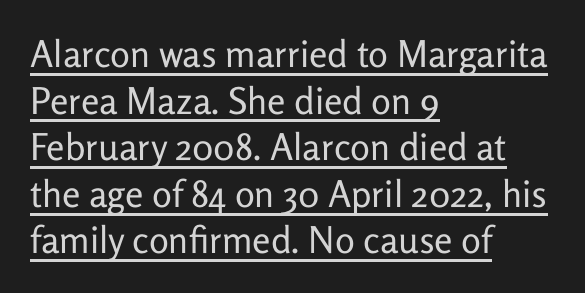
Q: Is the text bold? A: No.
Q: Is the text italic (slanted)? A: No, it is upright.
Q: Is the typeface a serif or a sans-serif typeface? A: Sans-serif.
Q: Is the text underlined? A: Yes.
Q: How is the paragraph aligned? A: Left-aligned.
Q: Is the spacing between letters normal or unusually wide? A: Normal.
Q: Is the spacing between lines tight, normal or loose? A: Normal.
Q: Width (condensed, normal, or wide)? A: Normal.
Q: Stroke contrast? A: Low.
Q: x-height? A: Medium.
Q: Monospaced? A: No.
